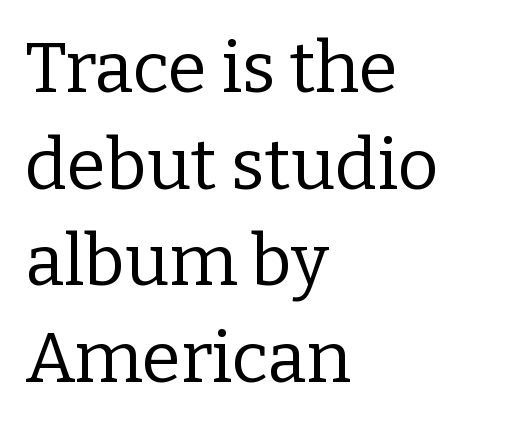
The image shows 71 px regular-weight serif type, upright; set left-aligned, normal line spacing (1.36x), normal letter spacing, not underlined; low stroke contrast and a medium x-height.
